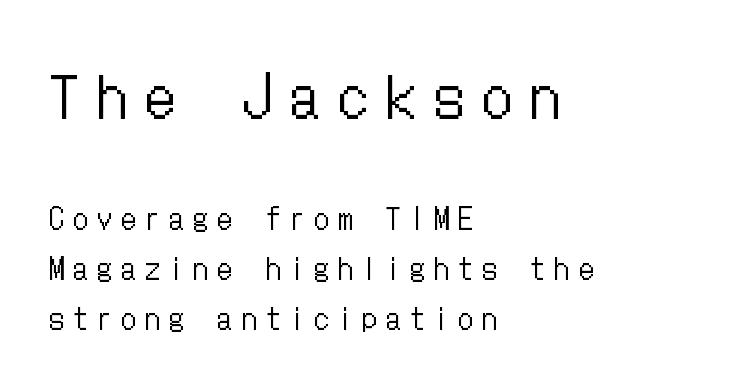
Only glyphs here, with clear space below each row. Vertical stems look standard width or narrower in stroke. Type size steps down from the first block to the second. Spacing between characters has been opened up far beyond the box default. Is the block centered? No — it sits flush against the left margin. This is roman type, the default non-slanted kind.
